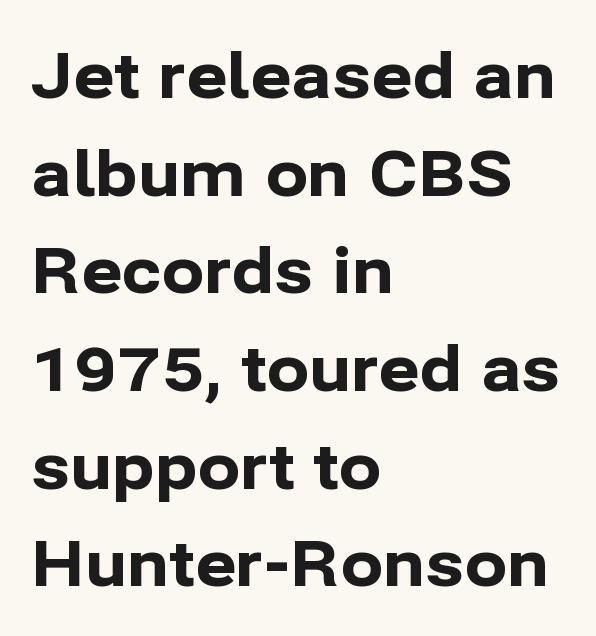
The image shows 63 px bold sans-serif type, upright; set left-aligned, normal line spacing (1.55x), normal letter spacing, not underlined; low stroke contrast and a medium x-height.
